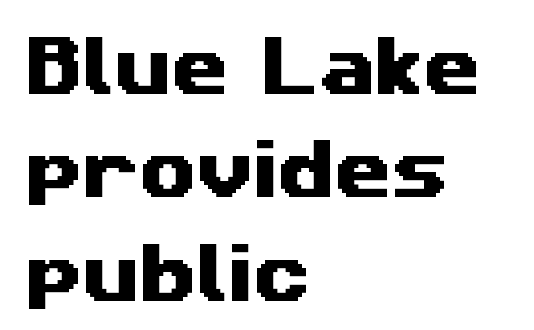
Q: Is the typeface a serif or a sans-serif typeface? A: Sans-serif.
Q: Is the text underlined? A: No.
Q: How is the paragraph aligned? A: Left-aligned.
Q: Is the spacing between letters normal or unusually wide? A: Normal.
Q: Is the spacing between lines tight, normal or loose? A: Normal.
Q: Width (condensed, normal, or wide)? A: Wide.
Q: Stroke contrast? A: Medium.
Q: x-height? A: Medium.
Q: Monospaced? A: No.
